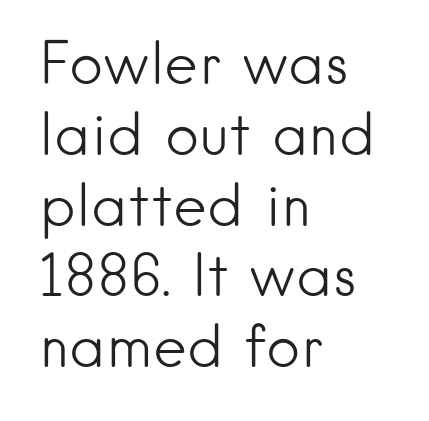
{"serif": "no", "italic": "no", "bold": "no", "weight": "light", "width": "normal", "stroke_contrast": "low", "x_height": "small", "monospaced": "no", "underline": "no", "align": "left", "line_spacing_ratio": 1.22, "letter_spacing": "normal", "letter_spacing_em": 0.0, "glyph_px": 58}
